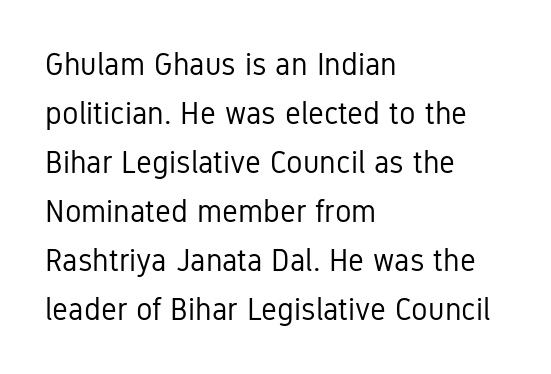
The block of text has a typical density, with ordinary space between rows. The typography opts for an upright posture over an oblique one. These lines stack with their left ends in a neat column. This sample has the flowing, uneven cadence of proportional lettering. The rendering shows plain stroke endings on the letterforms — a sans-serif design.
